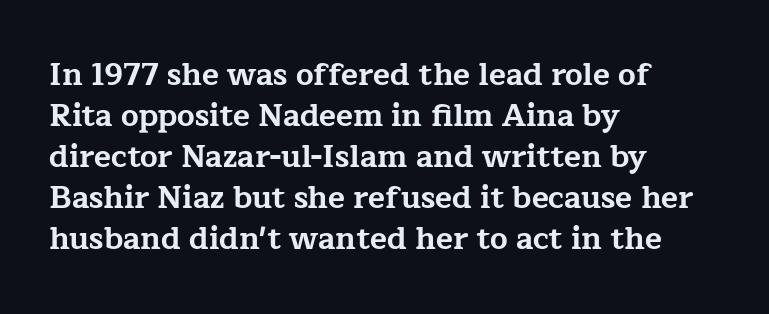
Q: Is the text bold? A: Yes.
Q: Is the text italic (slanted)? A: No, it is upright.
Q: Is the typeface a serif or a sans-serif typeface? A: Serif.
Q: Is the text underlined? A: No.
Q: How is the paragraph aligned? A: Left-aligned.
Q: Is the spacing between letters normal or unusually wide? A: Normal.
Q: Is the spacing between lines tight, normal or loose? A: Normal.
Q: Width (condensed, normal, or wide)? A: Wide.
Q: Stroke contrast? A: Low.
Q: x-height? A: Medium.
Q: Monospaced? A: No.
